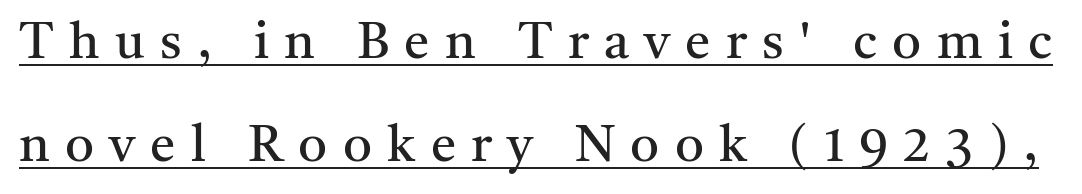
{"serif": "yes", "italic": "no", "bold": "no", "weight": "regular", "width": "normal", "stroke_contrast": "medium", "x_height": "medium", "monospaced": "no", "underline": "yes", "line_spacing": "loose", "line_spacing_ratio": 2.02, "letter_spacing": "wide", "letter_spacing_em": 0.3, "glyph_px": 51}
